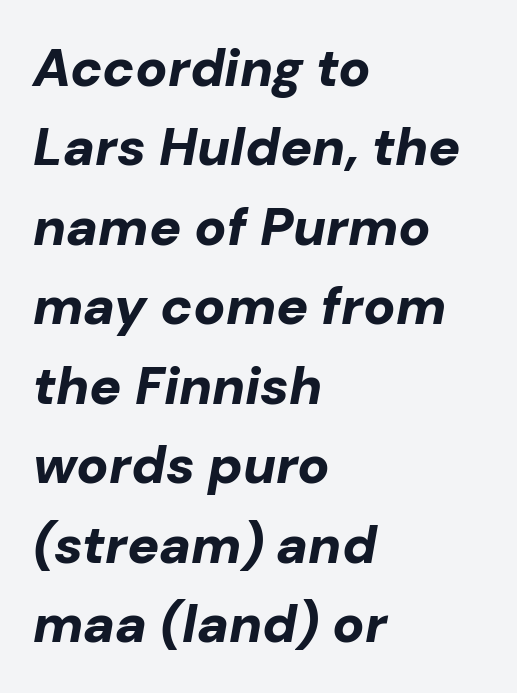
{"italic": "yes", "lean": "right", "slant_degrees": 10, "bold": "yes", "weight": "bold", "width": "normal", "stroke_contrast": "low", "x_height": "medium", "monospaced": "no", "underline": "no", "align": "left", "line_spacing": "normal", "line_spacing_ratio": 1.5, "letter_spacing": "normal", "letter_spacing_em": 0.0, "glyph_px": 53}
